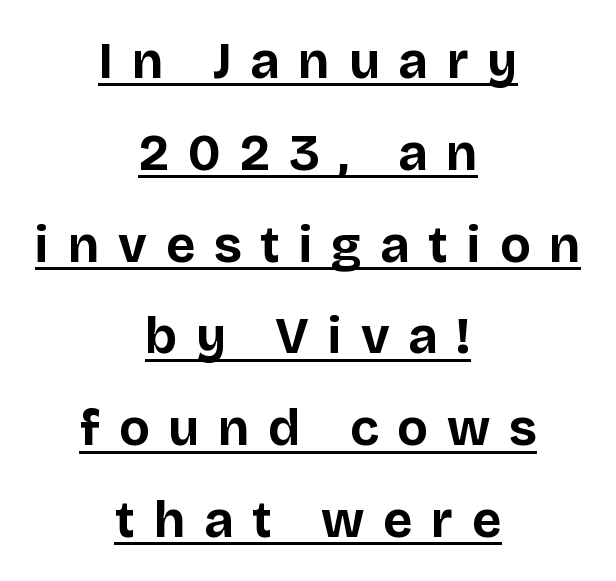
The face used here is proportionally spaced, like ordinary book or web type. Has an underline been added? It has. When letters stand straight like this, we call the style roman or upright. Horizontally, the lines are justified to the midpoint only. Compared with typical body copy, the letter spacing here is much looser. Typesetter's note: full bold, strokes at maximum text heaviness.
